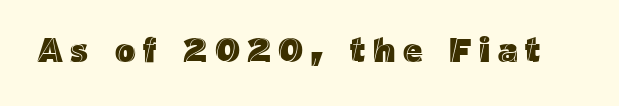
The image shows 34 px text type, upright; set unusually wide letter spacing (+0.22 em), not underlined; a medium x-height.
